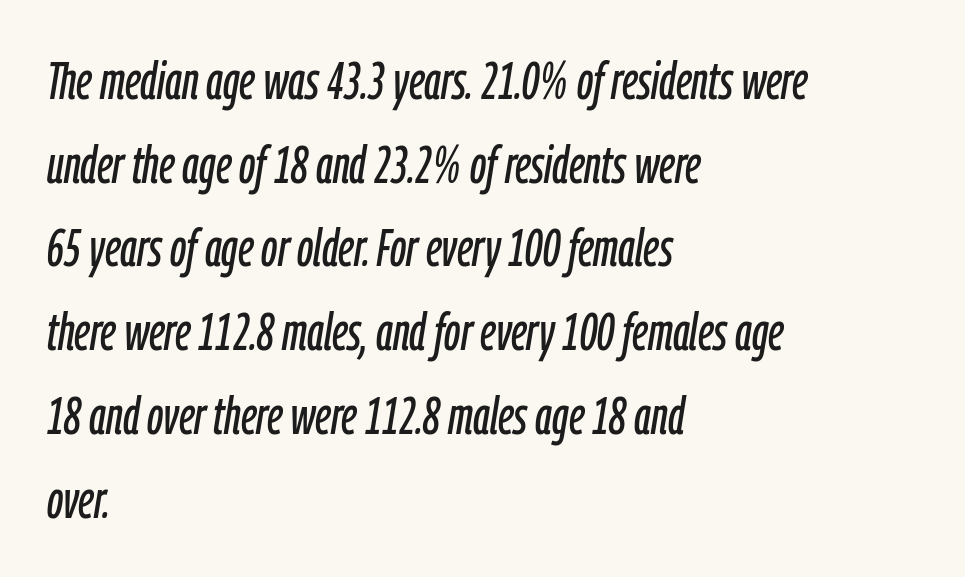
{"italic": "yes", "lean": "right", "slant_degrees": 9, "width": "condensed", "stroke_contrast": "low", "x_height": "medium", "monospaced": "no", "underline": "no", "align": "left", "line_spacing": "normal", "line_spacing_ratio": 1.58, "letter_spacing": "normal", "letter_spacing_em": 0.0, "glyph_px": 53}
